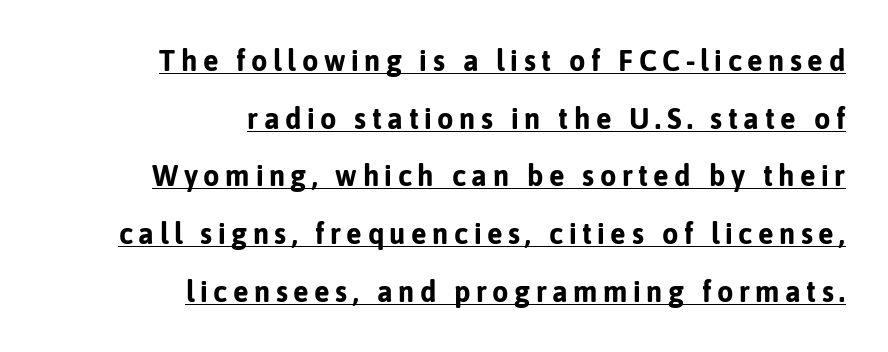
Q: Is the text bold? A: Yes.
Q: Is the text italic (slanted)? A: No, it is upright.
Q: Is the typeface a serif or a sans-serif typeface? A: Sans-serif.
Q: Is the text underlined? A: Yes.
Q: How is the paragraph aligned? A: Right-aligned.
Q: Is the spacing between lines tight, normal or loose? A: Loose.
Q: Width (condensed, normal, or wide)? A: Normal.
Q: Stroke contrast? A: Low.
Q: x-height? A: Medium.
Q: Monospaced? A: No.
